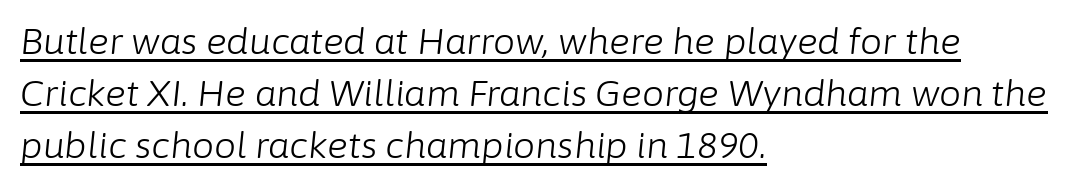
Is this a fixed-width face? No — the glyphs have proportional, varying widths. The rendering applies a slant to the glyphs. This sample uses plain, unmodified letter spacing. The setting favours the left margin, as ordinary paragraphs usually do.
